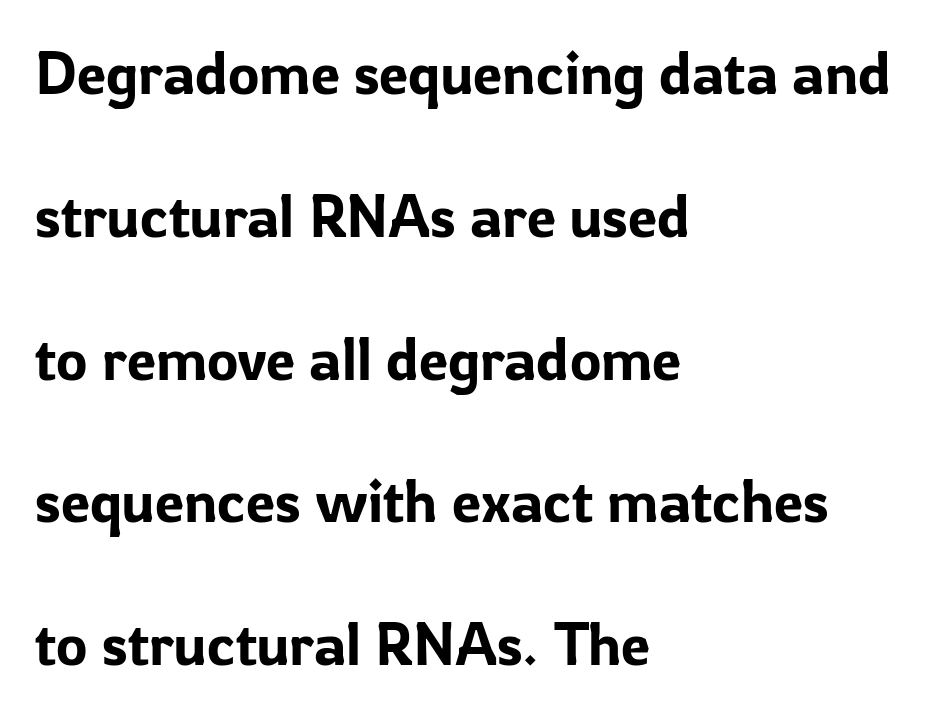
You can tell from the bare stems that sans-serif type was used. Notice how the passage keeps a crisp vertical edge on the left only. Quick note: not italic, upright. Tracking value appears to be zero — textbook default spacing.
